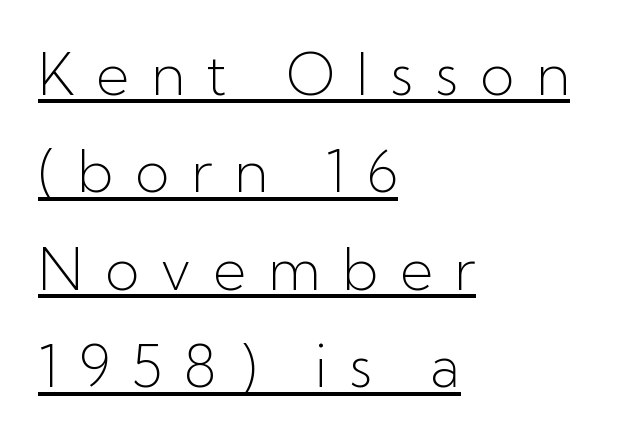
Quick note: not italic, upright. Quick note: underline on. Looks like regular typesetting: each glyph gets only the width it needs. Typeset ragged right — the left edge is the straight one. Does the type have serifs? No, each stem ends abruptly. The tracking jumps out immediately: characters are airy and widely separated.
